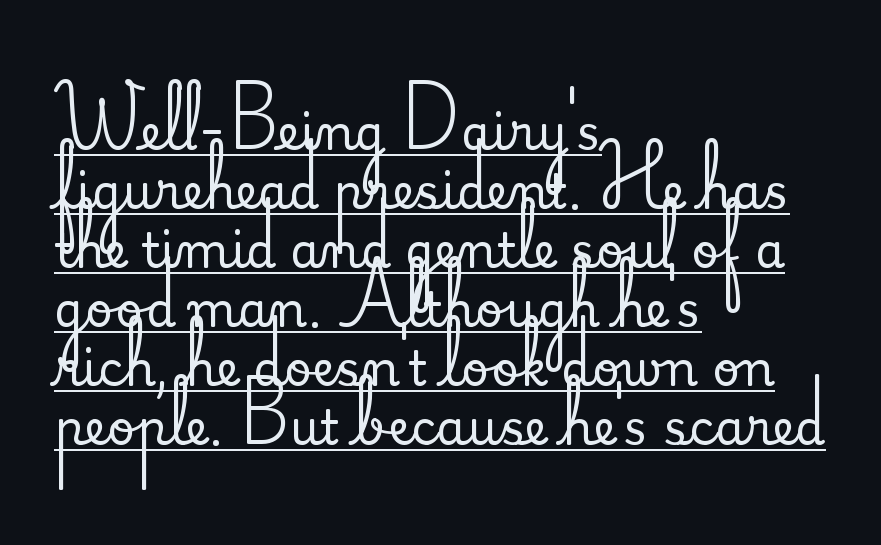
The image shows 48 px serif type, upright; set left-aligned, line spacing 1.23x, normal letter spacing, underlined; medium stroke contrast and a small x-height.
